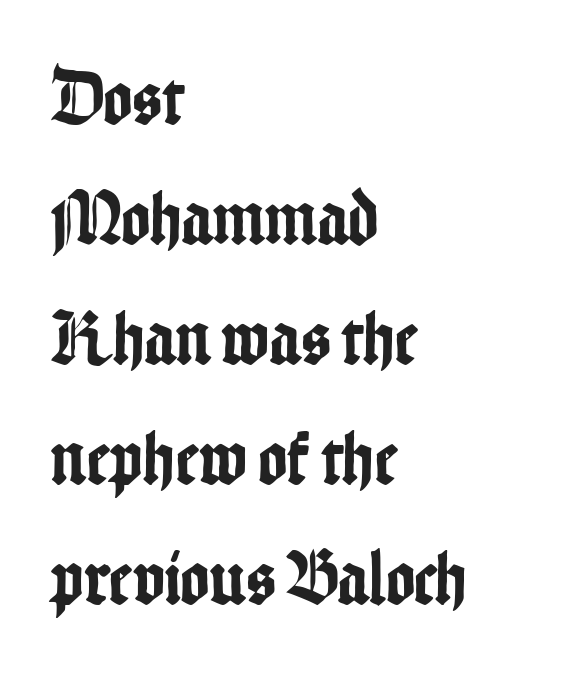
Q: Is the text italic (slanted)? A: No, it is upright.
Q: Is the typeface a serif or a sans-serif typeface? A: Sans-serif.
Q: Is the text underlined? A: No.
Q: How is the paragraph aligned? A: Left-aligned.
Q: Is the spacing between letters normal or unusually wide? A: Normal.
Q: Is the spacing between lines tight, normal or loose? A: Normal.
Q: Width (condensed, normal, or wide)? A: Condensed.
Q: Stroke contrast? A: Low.
Q: x-height? A: Medium.
Q: Monospaced? A: No.
